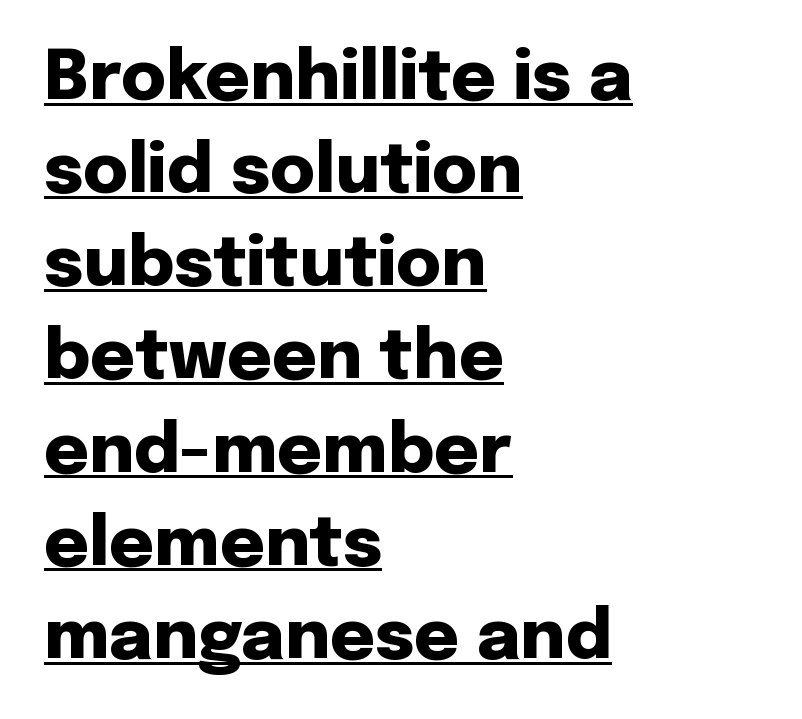
Q: Is the text bold? A: Yes.
Q: Is the text italic (slanted)? A: No, it is upright.
Q: Is the typeface a serif or a sans-serif typeface? A: Sans-serif.
Q: Is the text underlined? A: Yes.
Q: How is the paragraph aligned? A: Left-aligned.
Q: Is the spacing between letters normal or unusually wide? A: Normal.
Q: Is the spacing between lines tight, normal or loose? A: Normal.
Q: Width (condensed, normal, or wide)? A: Normal.
Q: Stroke contrast? A: Low.
Q: x-height? A: Medium.
Q: Monospaced? A: No.
